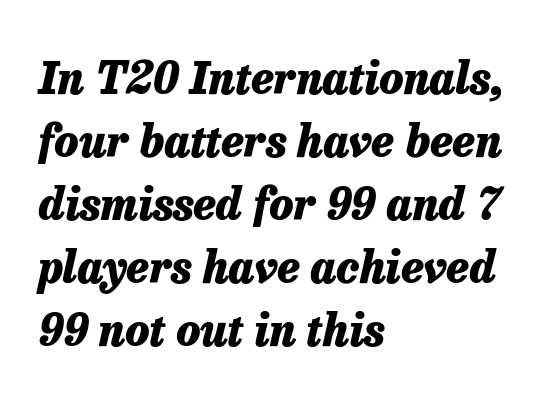
{"italic": "yes", "lean": "right", "slant_degrees": 13, "bold": "yes", "weight": "heavy", "width": "normal", "stroke_contrast": "low", "x_height": "medium", "monospaced": "no", "underline": "no", "align": "left", "line_spacing": "normal", "line_spacing_ratio": 1.43, "letter_spacing": "normal", "letter_spacing_em": 0.0, "glyph_px": 44}
